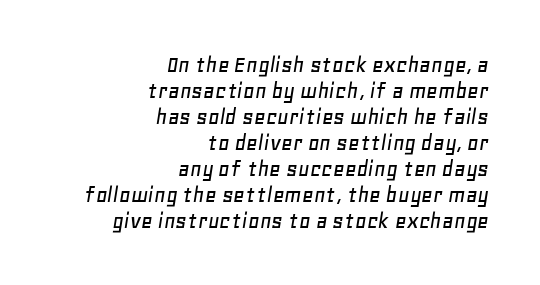
{"italic": "yes", "lean": "right", "slant_degrees": 11, "underline": "no", "align": "right", "line_spacing": "tight", "line_spacing_ratio": 1.04, "letter_spacing": "normal", "letter_spacing_em": 0.0, "glyph_px": 25}
